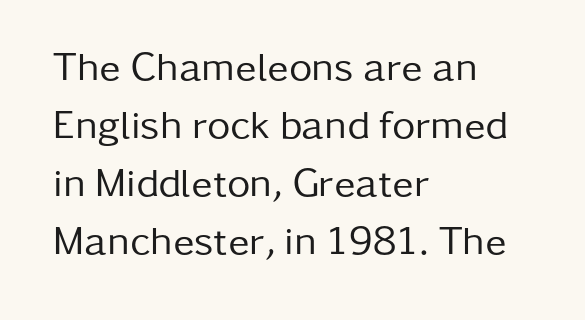
The image shows 40 px regular-weight sans-serif type, upright; set left-aligned, normal line spacing (1.45x), normal letter spacing, not underlined; low stroke contrast and a medium x-height.
